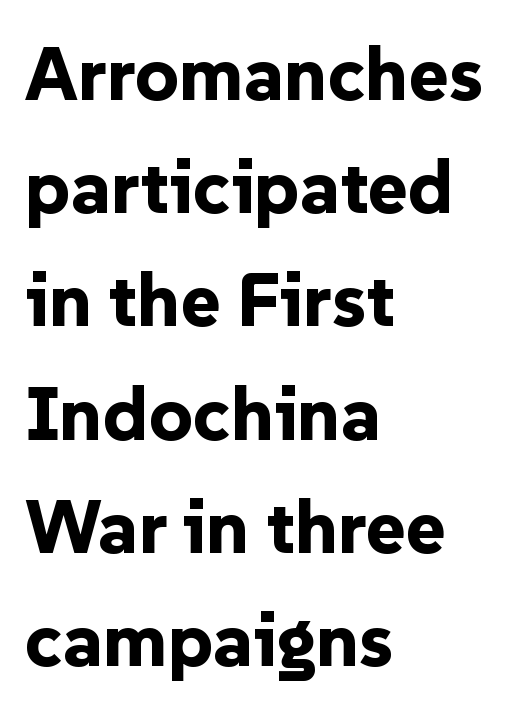
{"serif": "no", "italic": "no", "bold": "yes", "weight": "bold", "width": "normal", "stroke_contrast": "low", "x_height": "medium", "monospaced": "no", "underline": "no", "align": "left", "line_spacing": "normal", "line_spacing_ratio": 1.49, "letter_spacing": "normal", "letter_spacing_em": 0.0, "glyph_px": 76}
